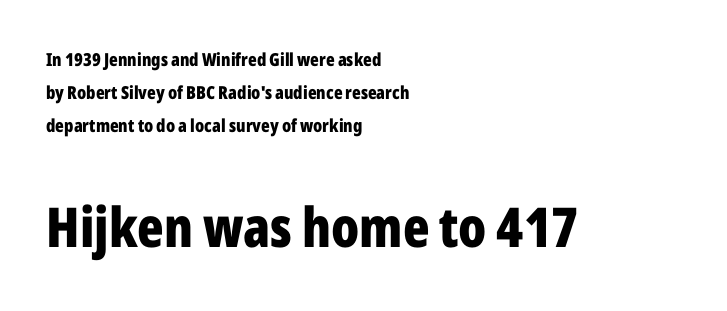
Q: Is the text bold? A: Yes.
Q: Is the text italic (slanted)? A: No, it is upright.
Q: Is the typeface a serif or a sans-serif typeface? A: Sans-serif.
Q: Is the text underlined? A: No.
Q: How is the paragraph aligned? A: Left-aligned.
Q: Is the spacing between letters normal or unusually wide? A: Normal.
Q: Which block of text is set in a larger size, the first (top) or the second (bottom)? A: The second (bottom) one.
Q: Width (condensed, normal, or wide)? A: Condensed.
Q: Stroke contrast? A: Low.
Q: x-height? A: Medium.
Q: Monospaced? A: No.
